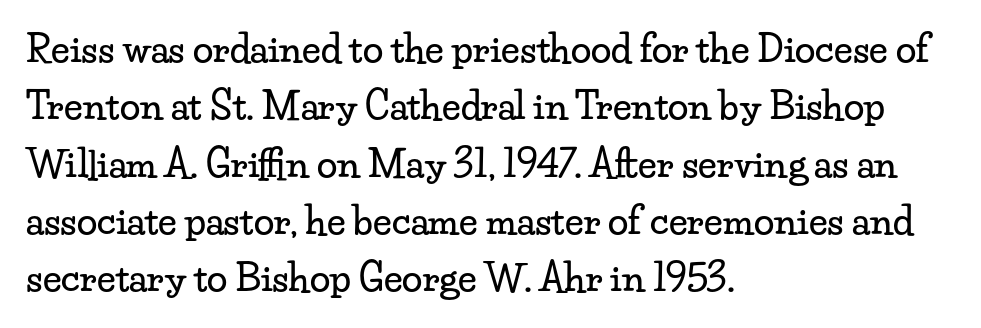
Horizontally, the lines are justified to the leading edge only. Note the varied advance widths — an 'i' is clearly narrower than an 'm'. Compared with typical body copy, the letter spacing here is the same. Quick note: underline off. Stroke terminals: seriffed. Horizontal bands of white between lines are of average thickness.
